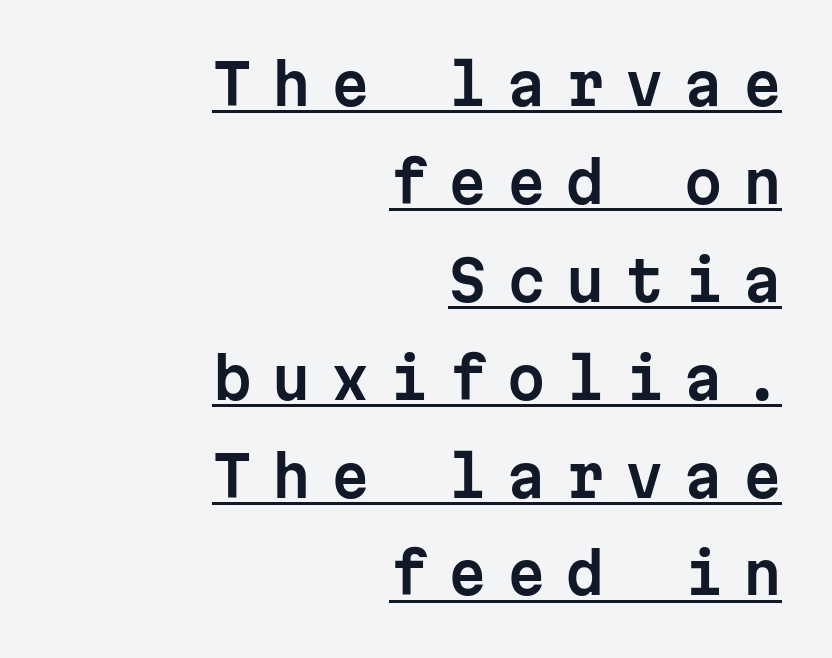
Each line of the rendering has a horizontal stroke beneath the glyphs. A typesetter would call this heavily tracked-out type. Notice how the passage keeps a crisp vertical edge on the right only. Posture: upright roman. Unlike a traditional serif, this face leaves its strokes unadorned. Spacing verdict: monospaced, one width for all characters.
